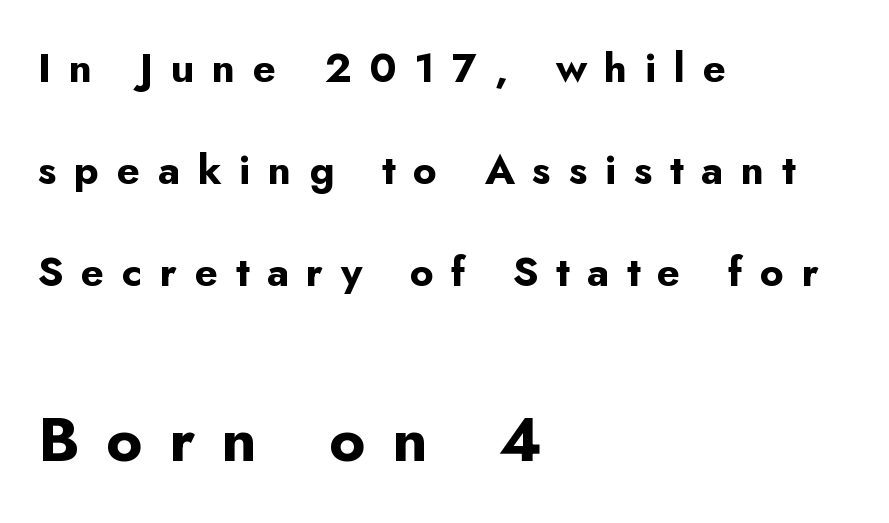
Q: Is the text bold? A: Yes.
Q: Is the text italic (slanted)? A: No, it is upright.
Q: Is the typeface a serif or a sans-serif typeface? A: Sans-serif.
Q: Is the text underlined? A: No.
Q: How is the paragraph aligned? A: Left-aligned.
Q: Is the spacing between letters normal or unusually wide? A: Unusually wide.
Q: Is the spacing between lines tight, normal or loose? A: Loose.
Q: Which block of text is set in a larger size, the first (top) or the second (bottom)? A: The second (bottom) one.
Q: Width (condensed, normal, or wide)? A: Normal.
Q: Stroke contrast? A: Low.
Q: x-height? A: Small.
Q: Monospaced? A: No.
